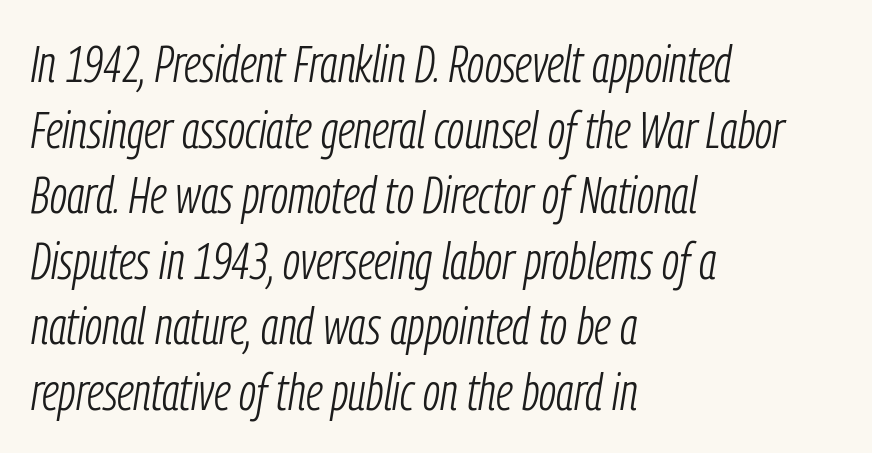
The image shows 52 px light, condensed type, italic (leaning right); set left-aligned, normal line spacing (1.26x), normal letter spacing, not underlined; low stroke contrast and a medium x-height.
